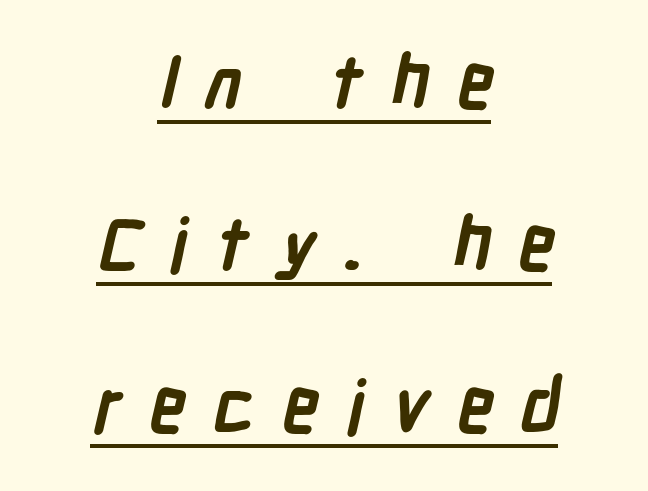
The image shows 73 px semibold, condensed sans-serif type; set centered, loose line spacing (2.22x), unusually wide letter spacing (+0.37 em), underlined; low stroke contrast and a medium x-height.
